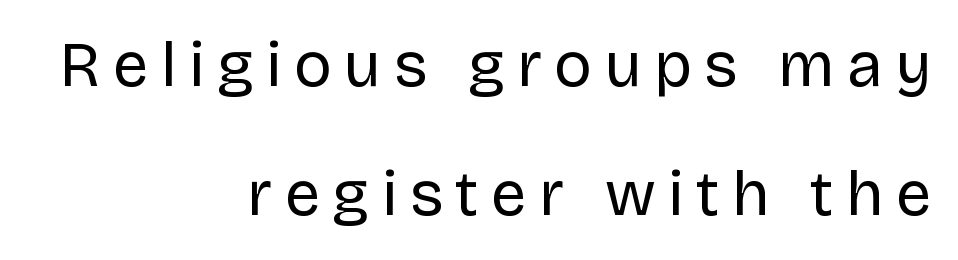
{"serif": "no", "italic": "no", "bold": "no", "weight": "regular", "width": "normal", "stroke_contrast": "low", "x_height": "large", "monospaced": "no", "underline": "no", "align": "right", "line_spacing": "loose", "line_spacing_ratio": 2.04, "letter_spacing": "wide", "letter_spacing_em": 0.2, "glyph_px": 63}
